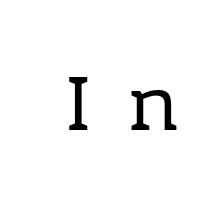
The image shows 77 px regular-weight serif type, upright; set unusually wide letter spacing (+0.48 em), not underlined; low stroke contrast and a medium x-height.
